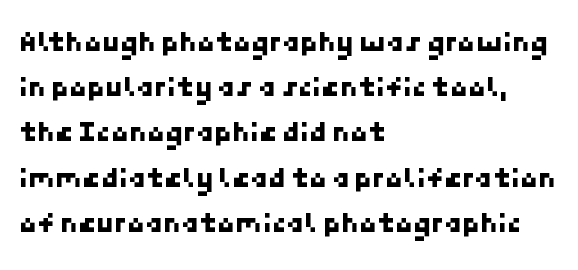
The image shows 29 px sans-serif type; set left-aligned, normal line spacing (1.56x), normal letter spacing, not underlined; low stroke contrast and a medium x-height.
